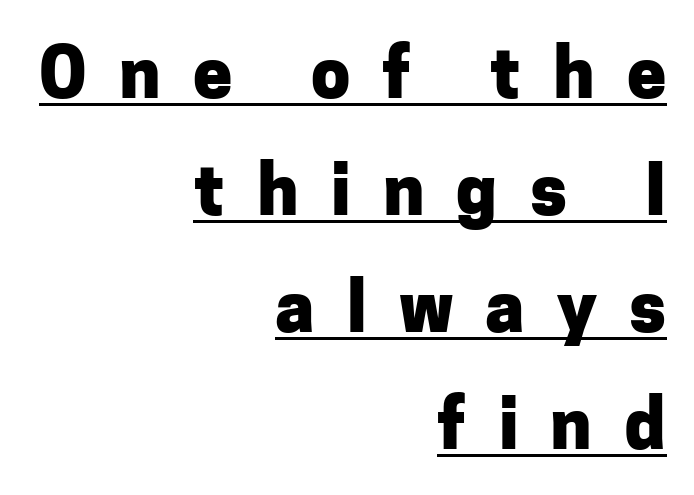
Alignment: flush right. Summary of vertical rhythm: regular, with standard interline spacing. Stroke terminals: plain, sans-serif. Each letter keeps its own natural width here, so spacing adapts to shape.
